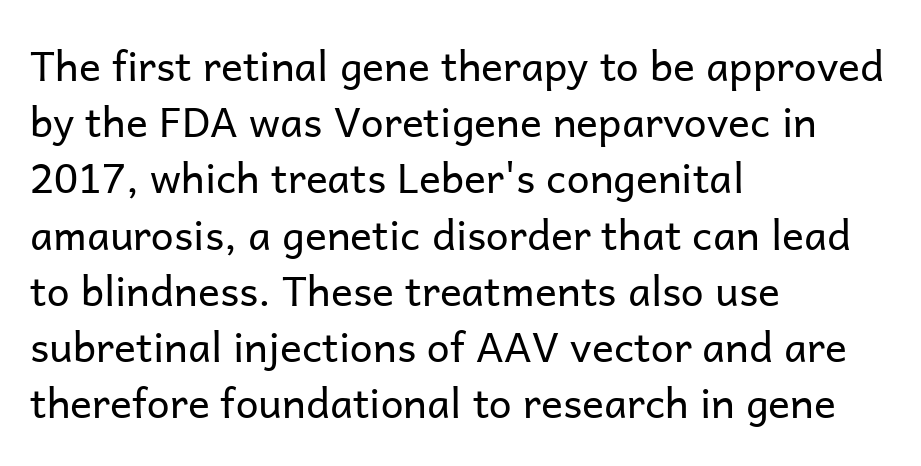
{"serif": "no", "italic": "no", "bold": "no", "weight": "regular", "width": "normal", "stroke_contrast": "low", "x_height": "medium", "monospaced": "no", "underline": "no", "align": "left", "line_spacing": "normal", "line_spacing_ratio": 1.37, "letter_spacing": "normal", "letter_spacing_em": 0.0, "glyph_px": 41}
